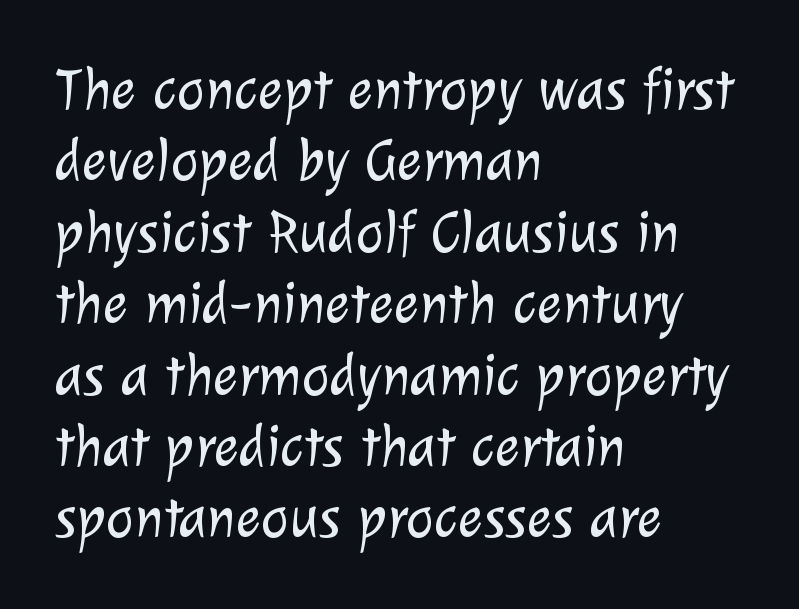
The image shows 59 px light sans-serif type; set left-aligned, line spacing 1.21x, normal letter spacing, not underlined; low stroke contrast and a medium x-height.
